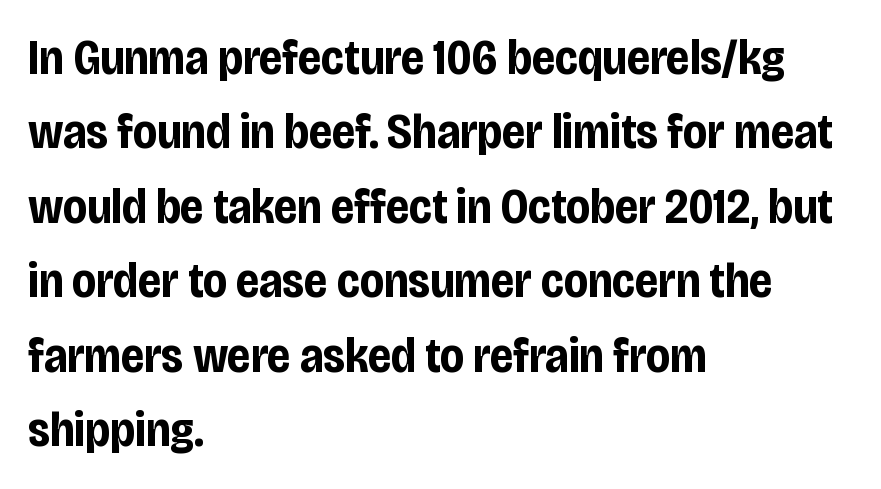
Q: Is the text bold? A: Yes.
Q: Is the text italic (slanted)? A: No, it is upright.
Q: Is the typeface a serif or a sans-serif typeface? A: Sans-serif.
Q: Is the text underlined? A: No.
Q: How is the paragraph aligned? A: Left-aligned.
Q: Is the spacing between letters normal or unusually wide? A: Normal.
Q: Is the spacing between lines tight, normal or loose? A: Normal.
Q: Width (condensed, normal, or wide)? A: Condensed.
Q: Stroke contrast? A: Low.
Q: x-height? A: Large.
Q: Monospaced? A: No.
